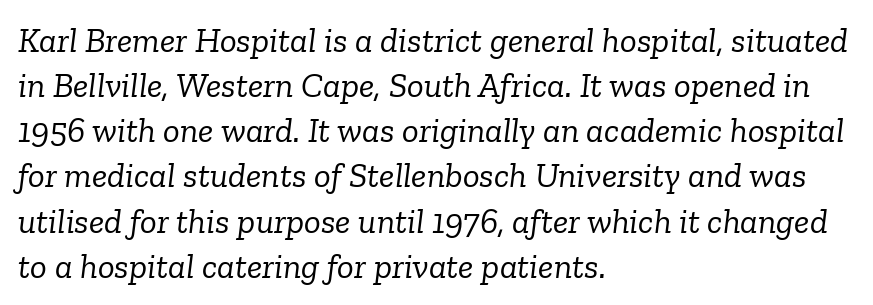
The image shows 35 px light serif type, italic (leaning right); set left-aligned, normal line spacing (1.29x), normal letter spacing, not underlined; low stroke contrast and a medium x-height.
